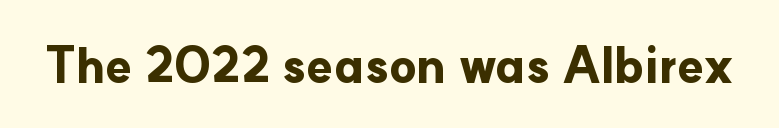
The specimen omits any rule beneath the text block's lines. Caption: bold face, heavy strokes. Type style note: lacks serifs. Every stem runs plumb, perpendicular to the baseline.
